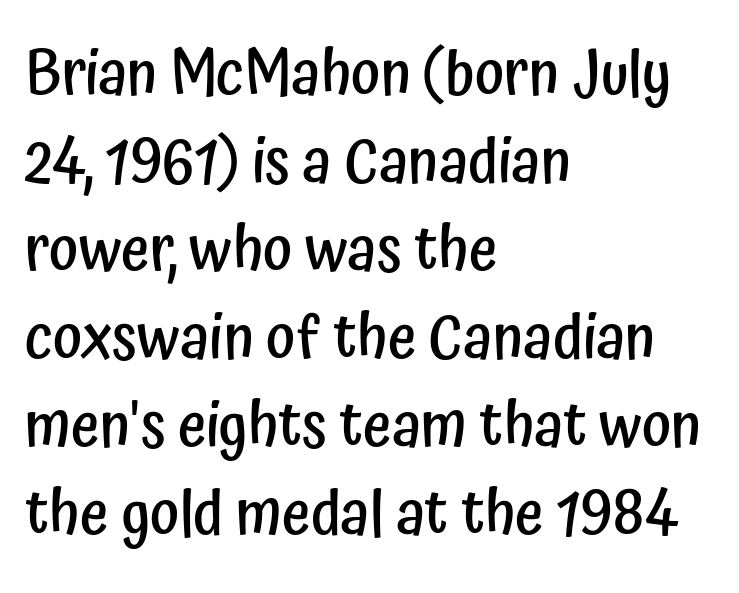
Which margin do the lines hug? The left one — the right edge is uneven. These lines are composed in type without serifs. Unmarked baselines from the first word to the last. In terms of leading, this rendering sits right in the middle. Proportional: the letters do not fall into vertical columns.
